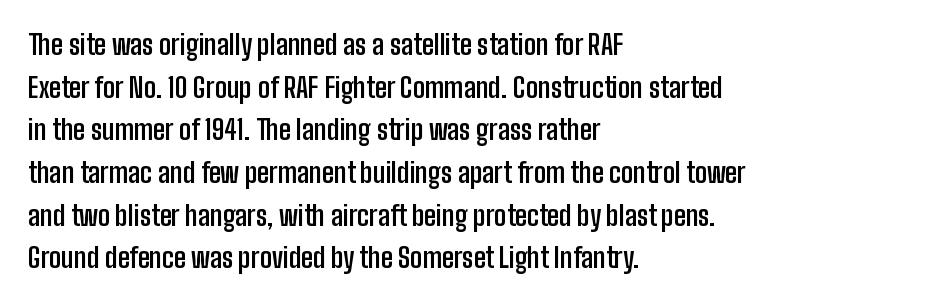
The image shows 27 px bold type, upright; set left-aligned, normal line spacing (1.58x), normal letter spacing, not underlined.
